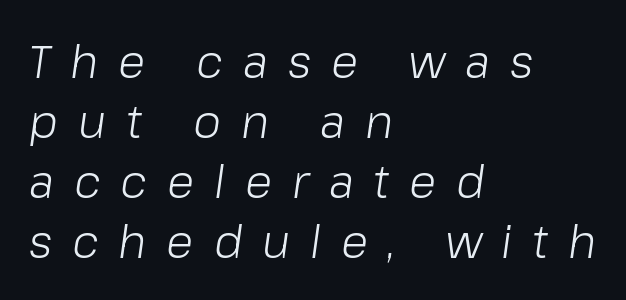
The image shows 45 px light type, italic (leaning right); set left-aligned, normal line spacing (1.33x), unusually wide letter spacing (+0.44 em), not underlined; low stroke contrast and a medium x-height.
